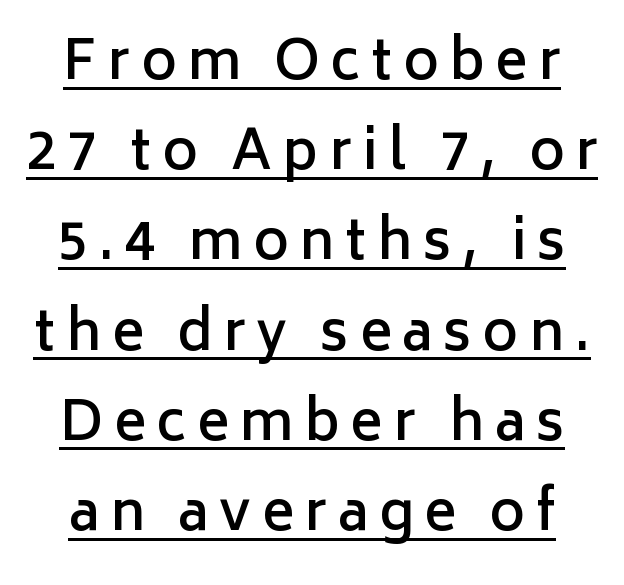
Q: Is the text bold? A: Semi-bold.
Q: Is the text italic (slanted)? A: No, it is upright.
Q: Is the typeface a serif or a sans-serif typeface? A: Sans-serif.
Q: Is the text underlined? A: Yes.
Q: How is the paragraph aligned? A: Centered.
Q: Is the spacing between letters normal or unusually wide? A: Unusually wide.
Q: Is the spacing between lines tight, normal or loose? A: Normal.
Q: Width (condensed, normal, or wide)? A: Normal.
Q: Stroke contrast? A: Low.
Q: x-height? A: Medium.
Q: Monospaced? A: No.
